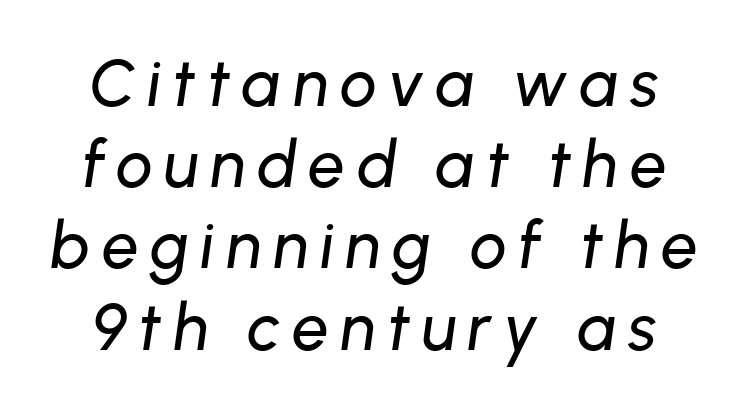
Q: Is the text italic (slanted)? A: Yes, it leans right by about 8 degrees.
Q: Is the text underlined? A: No.
Q: Is the spacing between lines tight, normal or loose? A: Normal.
Q: Width (condensed, normal, or wide)? A: Normal.
Q: Stroke contrast? A: Low.
Q: x-height? A: Medium.
Q: Monospaced? A: No.
